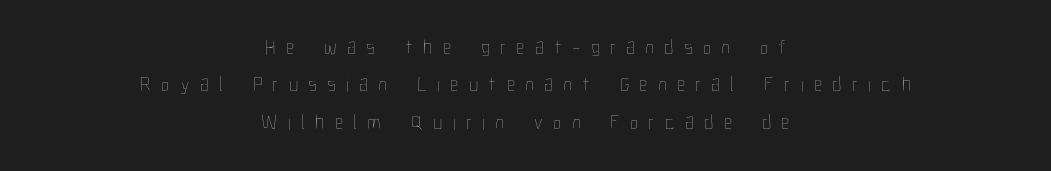
On a weight scale, this lands at 450 or below. Notice how the passage keeps no hard edge, just a central spine. A typesetter would mark this as roman, not italic. Underlining? Definitely not there. Does extra space separate the letters? Yes, quite a lot of it.
